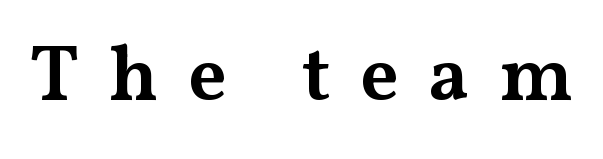
{"serif": "yes", "italic": "no", "bold": "semi", "weight": "semibold", "width": "wide", "stroke_contrast": "medium", "x_height": "medium", "monospaced": "no", "underline": "no", "letter_spacing": "wide", "letter_spacing_em": 0.37, "glyph_px": 79}
